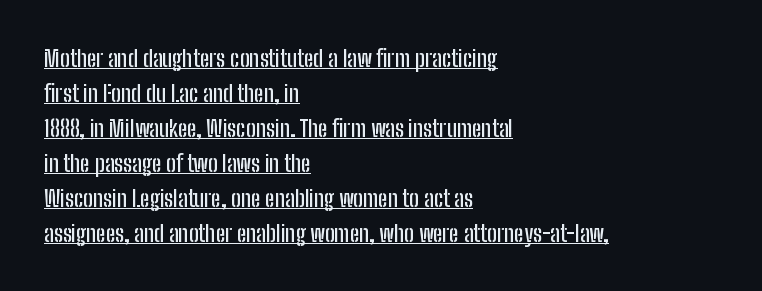
{"italic": "no", "underline": "yes", "align": "left", "line_spacing": "normal", "line_spacing_ratio": 1.52, "letter_spacing": "normal", "letter_spacing_em": 0.0, "glyph_px": 23}
